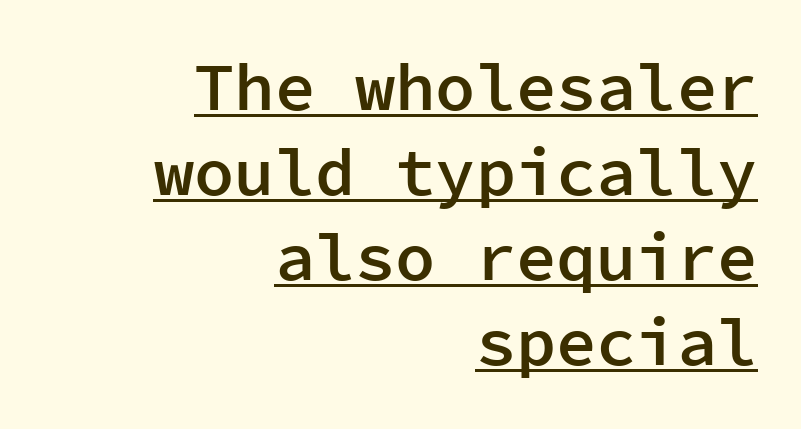
Q: Is the text bold? A: Semi-bold.
Q: Is the text italic (slanted)? A: No, it is upright.
Q: Is the typeface a serif or a sans-serif typeface? A: Sans-serif.
Q: Is the text underlined? A: Yes.
Q: How is the paragraph aligned? A: Right-aligned.
Q: Is the spacing between letters normal or unusually wide? A: Normal.
Q: Is the spacing between lines tight, normal or loose? A: Normal.
Q: Width (condensed, normal, or wide)? A: Normal.
Q: Stroke contrast? A: Low.
Q: x-height? A: Medium.
Q: Monospaced? A: Yes.
